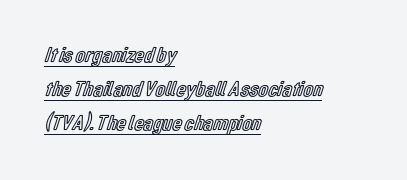
{"underline": "yes", "align": "left", "line_spacing": "normal", "line_spacing_ratio": 1.55, "letter_spacing": "normal", "letter_spacing_em": 0.0, "glyph_px": 22}
